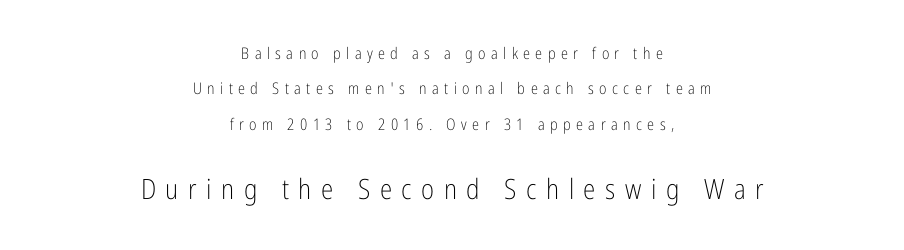
Q: Is the text bold? A: No.
Q: Is the text italic (slanted)? A: No, it is upright.
Q: Is the typeface a serif or a sans-serif typeface? A: Sans-serif.
Q: Is the text underlined? A: No.
Q: How is the paragraph aligned? A: Centered.
Q: Is the spacing between letters normal or unusually wide? A: Unusually wide.
Q: Is the spacing between lines tight, normal or loose? A: Loose.
Q: Which block of text is set in a larger size, the first (top) or the second (bottom)? A: The second (bottom) one.
Q: Width (condensed, normal, or wide)? A: Condensed.
Q: Stroke contrast? A: Low.
Q: x-height? A: Medium.
Q: Monospaced? A: No.
